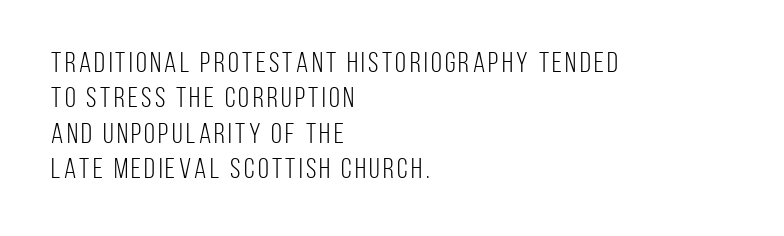
The passage shown is not bold in any degree. I'd call this a sans setting — the letters go barefoot. The passage shown stacks its lines at a standard gap. This sample has the flowing, uneven cadence of proportional lettering. Caption: multi-line text, flush left, ragged right.
